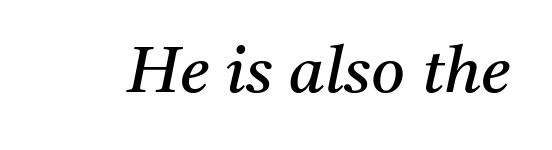
Beneath every word, the page is bare. This sample uses an oblique cut, with every glyph tilted off the vertical. Default kerning and tracking; the words read as compact shapes. The designer went with a serif here, giving each stem small feet.
